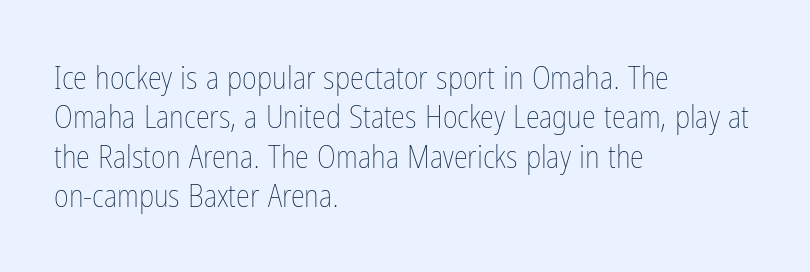
{"italic": "no", "bold": "no", "weight": "thin", "width": "condensed", "stroke_contrast": "low", "x_height": "medium", "monospaced": "no", "underline": "no", "align": "left", "line_spacing_ratio": 1.23, "letter_spacing": "normal", "letter_spacing_em": 0.0, "glyph_px": 32}
